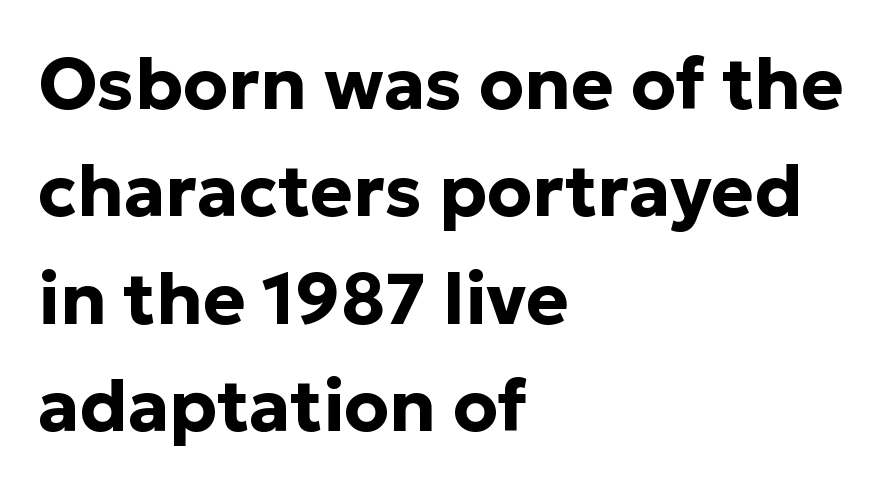
The baseline area is clear. Notice how the stems are strictly vertical — no italics here. The glyphs in this specimen are sans serif. Each letter keeps its own natural width here, so spacing adapts to shape. Compared with a centered layout, this one pins lines to the left instead. How would I describe the line gaps? Plain and ordinary.
